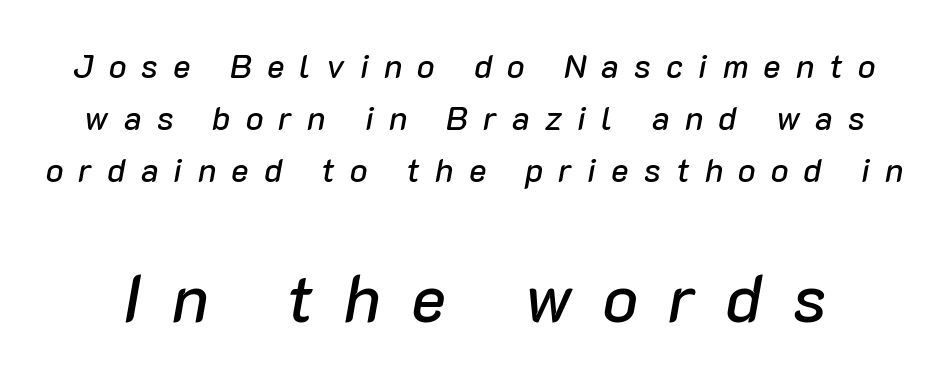
Q: Is the text italic (slanted)? A: Yes, it leans right by about 10 degrees.
Q: Is the text underlined? A: No.
Q: Is the spacing between letters normal or unusually wide? A: Unusually wide.
Q: Is the spacing between lines tight, normal or loose? A: Normal.
Q: Which block of text is set in a larger size, the first (top) or the second (bottom)? A: The second (bottom) one.
Q: Width (condensed, normal, or wide)? A: Normal.
Q: Stroke contrast? A: Low.
Q: x-height? A: Medium.
Q: Monospaced? A: No.
